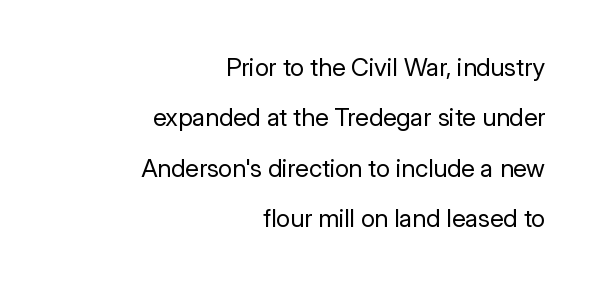
{"italic": "no", "bold": "no", "underline": "no", "align": "right", "line_spacing": "loose", "line_spacing_ratio": 2.02, "letter_spacing": "normal", "letter_spacing_em": 0.0, "glyph_px": 25}
